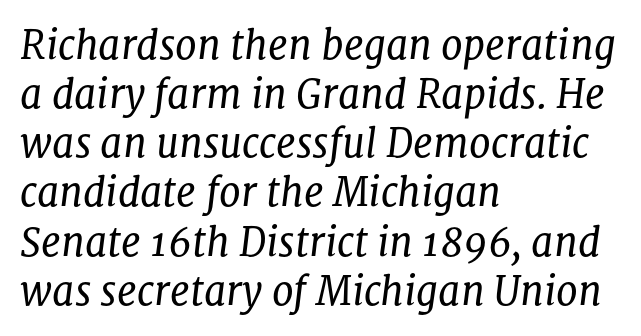
{"serif": "yes", "italic": "yes", "lean": "right", "slant_degrees": 8, "bold": "no", "weight": "regular", "width": "normal", "stroke_contrast": "low", "x_height": "medium", "monospaced": "no", "underline": "no", "align": "left", "line_spacing": "normal", "line_spacing_ratio": 1.26, "letter_spacing": "normal", "letter_spacing_em": 0.0, "glyph_px": 39}
